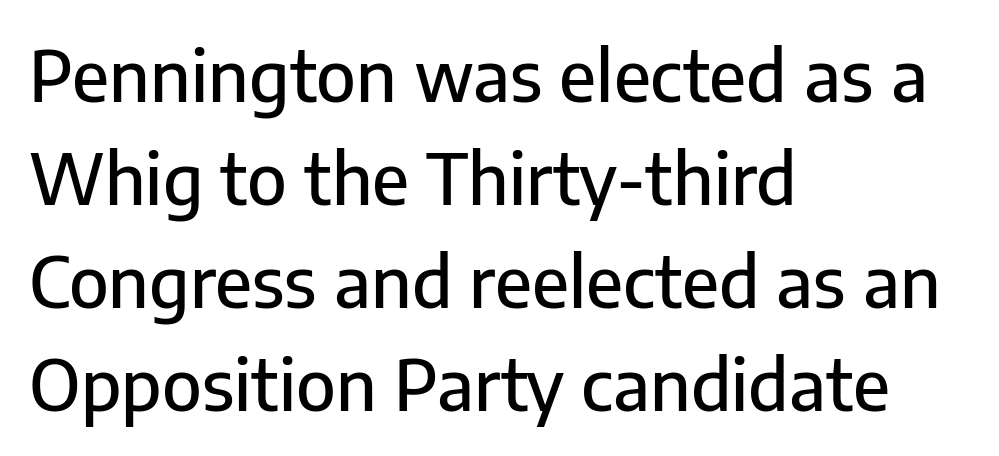
Q: Is the text italic (slanted)? A: No, it is upright.
Q: Is the typeface a serif or a sans-serif typeface? A: Sans-serif.
Q: Is the text underlined? A: No.
Q: How is the paragraph aligned? A: Left-aligned.
Q: Is the spacing between letters normal or unusually wide? A: Normal.
Q: Is the spacing between lines tight, normal or loose? A: Normal.
Q: Width (condensed, normal, or wide)? A: Normal.
Q: Stroke contrast? A: Low.
Q: x-height? A: Medium.
Q: Monospaced? A: No.
